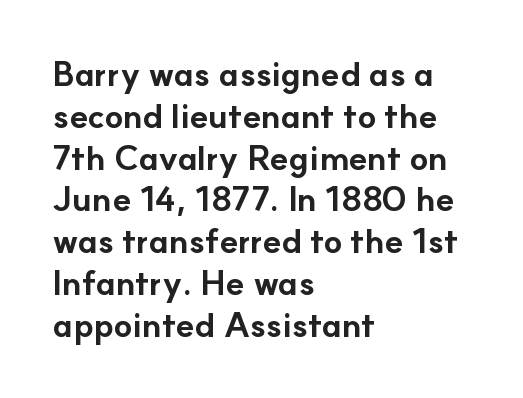
The font's upright variant was chosen for this text. The zone under the glyphs is completely vacant. The type family on display is of the sans-serif kind. Note the varied advance widths — an 'i' is clearly narrower than an 'm'. A typesetter would call this zero additional tracking.
